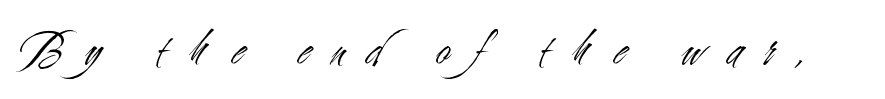
Q: Is the text bold? A: No.
Q: Is the text italic (slanted)? A: Yes.
Q: Is the typeface a serif or a sans-serif typeface? A: Sans-serif.
Q: Is the text underlined? A: No.
Q: Is the spacing between letters normal or unusually wide? A: Unusually wide.
Q: Width (condensed, normal, or wide)? A: Condensed.
Q: Stroke contrast? A: Medium.
Q: x-height? A: Small.
Q: Monospaced? A: No.
